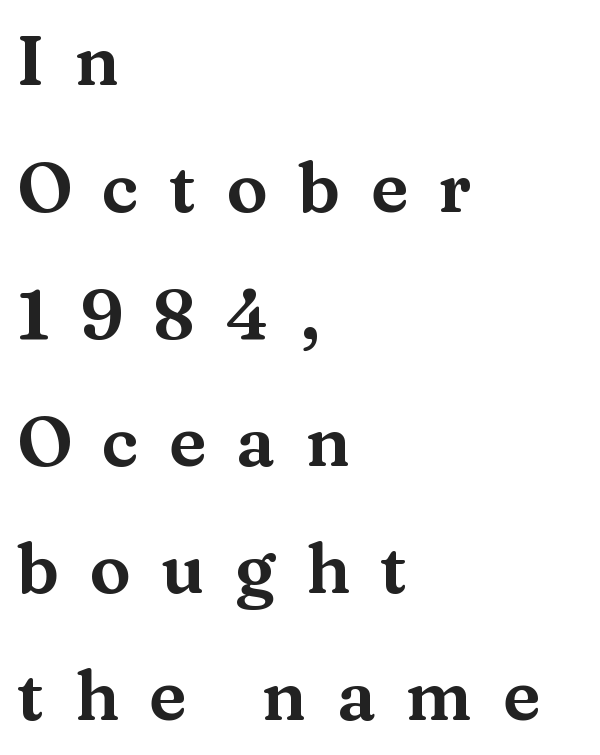
Does the lettering tilt? It doesn't — this is upright. Is this a fixed-width face? No — the glyphs have proportional, varying widths. Here the glyphs are tracked loosely, breaking word shapes into spaced letters. Quick note: underline off.
